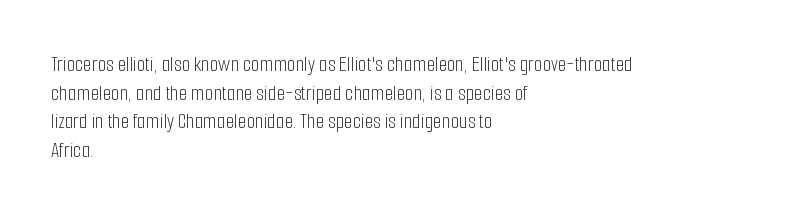
Q: Is the text bold? A: No.
Q: Is the text italic (slanted)? A: No, it is upright.
Q: Is the text underlined? A: No.
Q: How is the paragraph aligned? A: Left-aligned.
Q: Is the spacing between letters normal or unusually wide? A: Normal.
Q: Is the spacing between lines tight, normal or loose? A: Normal.
